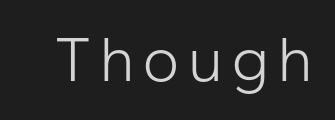
{"serif": "no", "italic": "no", "bold": "no", "weight": "light", "width": "normal", "stroke_contrast": "low", "x_height": "medium", "monospaced": "no", "underline": "no", "glyph_px": 64}
